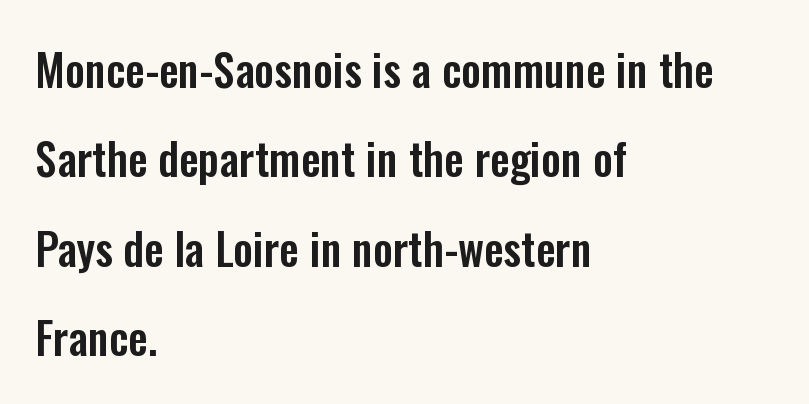
The image shows 44 px condensed sans-serif type, upright; set left-aligned, loose line spacing (2.03x), normal letter spacing, not underlined; low stroke contrast and a medium x-height.
